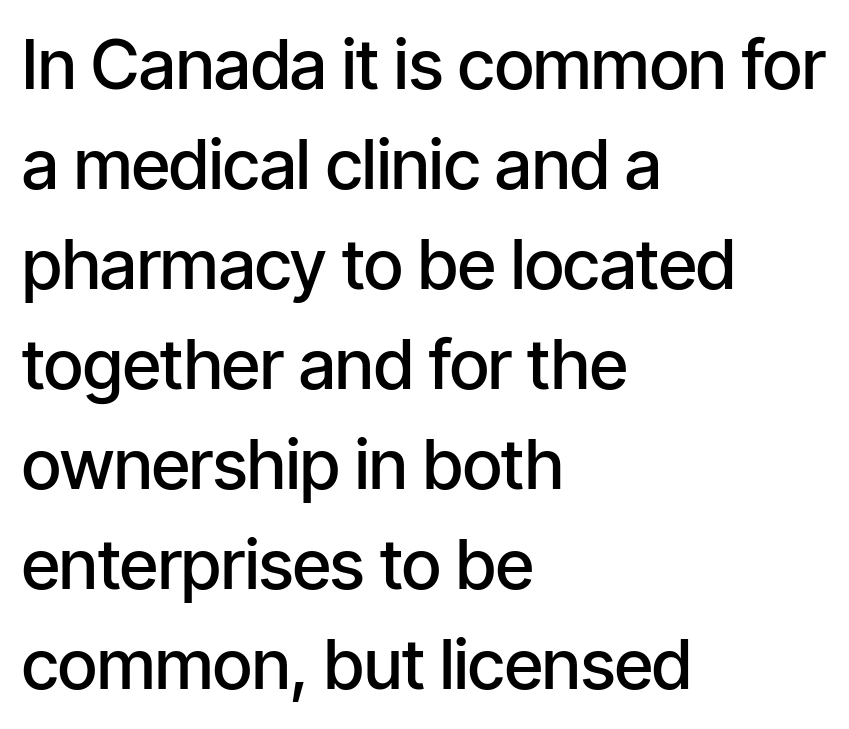
{"serif": "no", "italic": "no", "bold": "semi", "weight": "semibold", "width": "condensed", "stroke_contrast": "low", "x_height": "medium", "monospaced": "no", "underline": "no", "align": "left", "line_spacing": "normal", "line_spacing_ratio": 1.45, "letter_spacing": "normal", "letter_spacing_em": 0.0, "glyph_px": 69}
